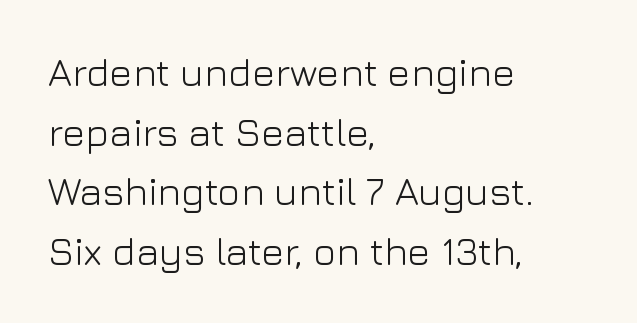
A normal amount of white space separates one row of letters from the next. Vertical strokes here are truly vertical. Plain, unruled lines of type. Check where the strokes stop: nothing finishes them off — pure sans.
